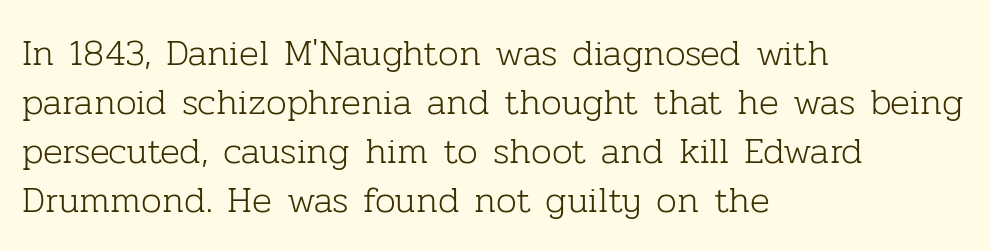
The image shows 37 px light serif type, upright; set left-aligned, normal line spacing (1.32x), normal letter spacing, not underlined; low stroke contrast and a medium x-height.
